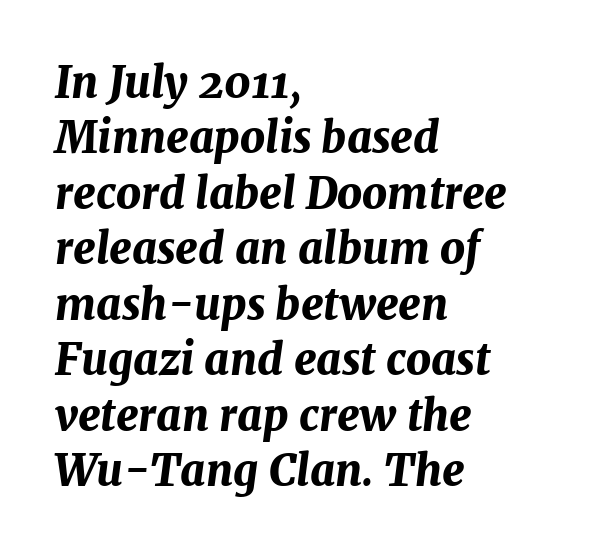
{"italic": "yes", "lean": "right", "slant_degrees": 7, "bold": "yes", "weight": "bold", "width": "normal", "stroke_contrast": "medium", "x_height": "medium", "monospaced": "no", "underline": "no", "align": "left", "line_spacing": "normal", "line_spacing_ratio": 1.29, "letter_spacing": "normal", "letter_spacing_em": 0.0, "glyph_px": 43}
